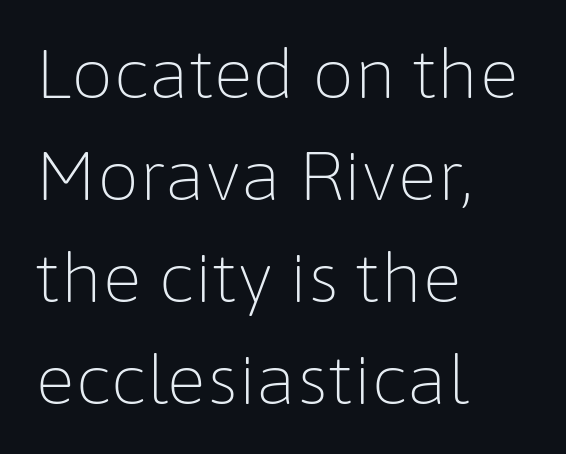
{"serif": "no", "italic": "no", "bold": "no", "weight": "light", "width": "normal", "stroke_contrast": "low", "x_height": "medium", "monospaced": "no", "underline": "no", "align": "left", "line_spacing": "normal", "line_spacing_ratio": 1.52, "letter_spacing": "normal", "letter_spacing_em": 0.0, "glyph_px": 67}
